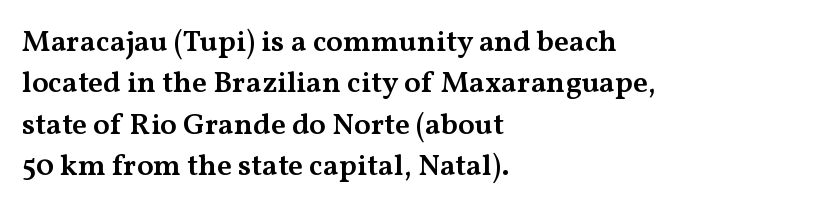
{"serif": "yes", "italic": "no", "bold": "semi", "weight": "semibold", "width": "wide", "stroke_contrast": "medium", "x_height": "medium", "monospaced": "no", "underline": "no", "align": "left", "line_spacing": "normal", "line_spacing_ratio": 1.38, "letter_spacing": "normal", "letter_spacing_em": 0.0, "glyph_px": 30}
